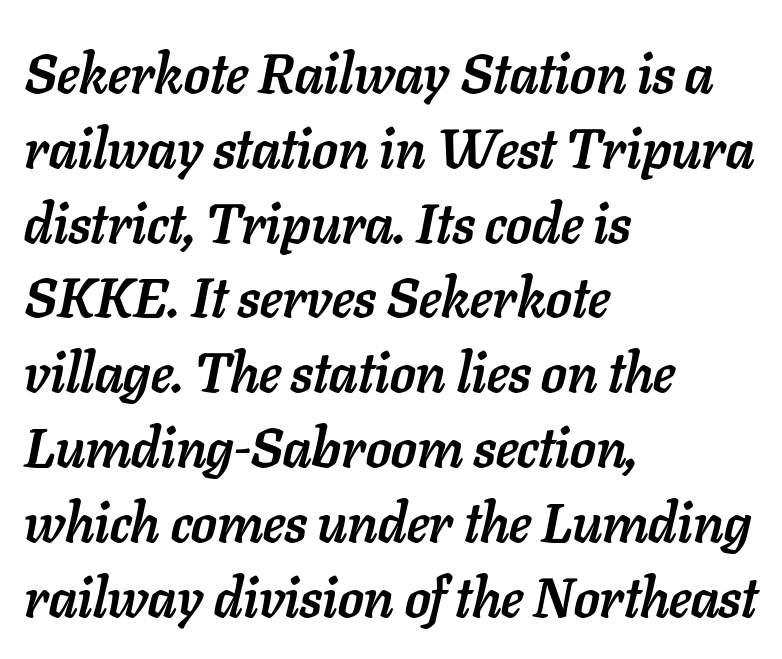
The image shows 55 px semibold type, italic (leaning right); set left-aligned, normal line spacing (1.36x), normal letter spacing, not underlined; low stroke contrast and a medium x-height.
